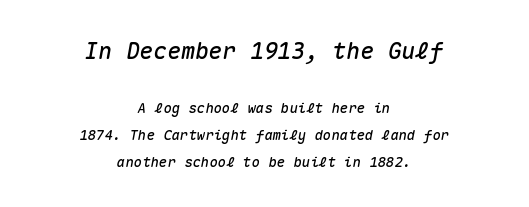
No word sits above an underline. Is the letter spacing exaggerated? No — it looks like the ordinary default. Character size in the leading block exceeds that of the trailing block. Layout note: lines centered.
